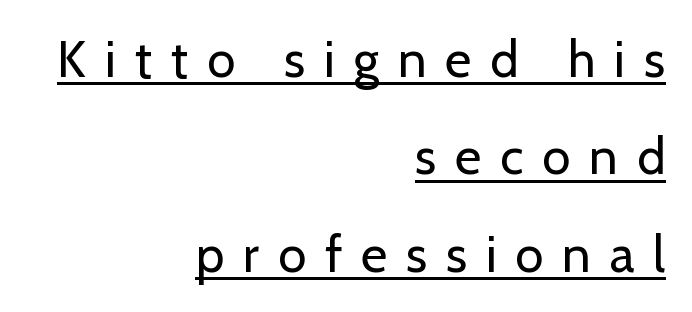
Do the characters align in a grid? No, the font is proportional. The specimen includes a rule beneath the text block's lines. Bold? No — there's no thickening of the strokes. The letterforms stand isolated, each surrounded by extra space.
